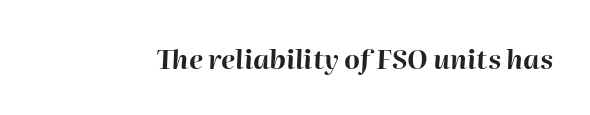
The image shows 27 px bold type, italic (leaning right); set normal letter spacing, not underlined.
